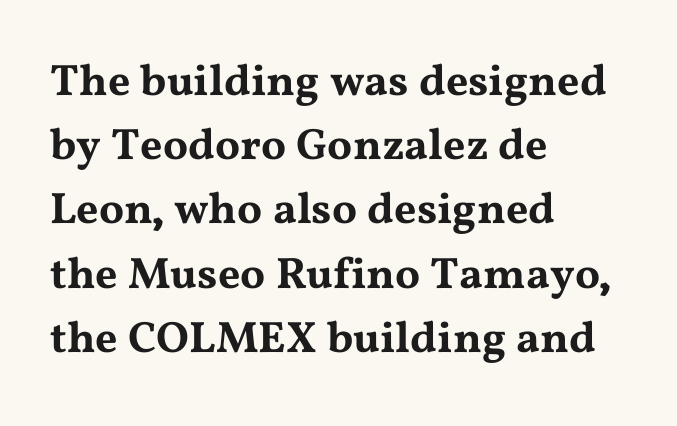
The image shows 44 px wide serif type, upright; set left-aligned, normal line spacing (1.46x), normal letter spacing, not underlined; medium stroke contrast and a medium x-height.
